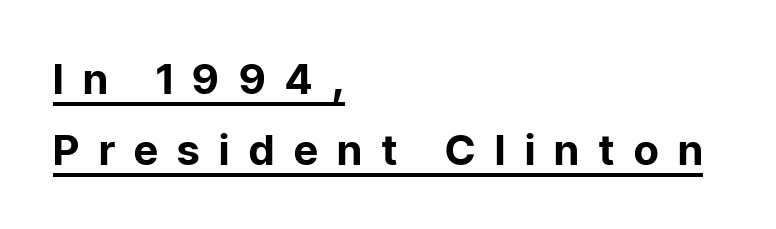
Q: Is the text bold? A: Yes.
Q: Is the text italic (slanted)? A: No, it is upright.
Q: Is the typeface a serif or a sans-serif typeface? A: Sans-serif.
Q: Is the text underlined? A: Yes.
Q: How is the paragraph aligned? A: Left-aligned.
Q: Is the spacing between letters normal or unusually wide? A: Unusually wide.
Q: Is the spacing between lines tight, normal or loose? A: Normal.
Q: Width (condensed, normal, or wide)? A: Normal.
Q: Stroke contrast? A: Low.
Q: x-height? A: Medium.
Q: Monospaced? A: No.
